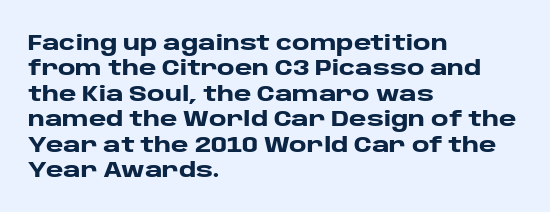
{"italic": "no", "bold": "yes", "underline": "no", "align": "left", "line_spacing_ratio": 1.21, "letter_spacing": "normal", "letter_spacing_em": 0.0, "glyph_px": 21}
